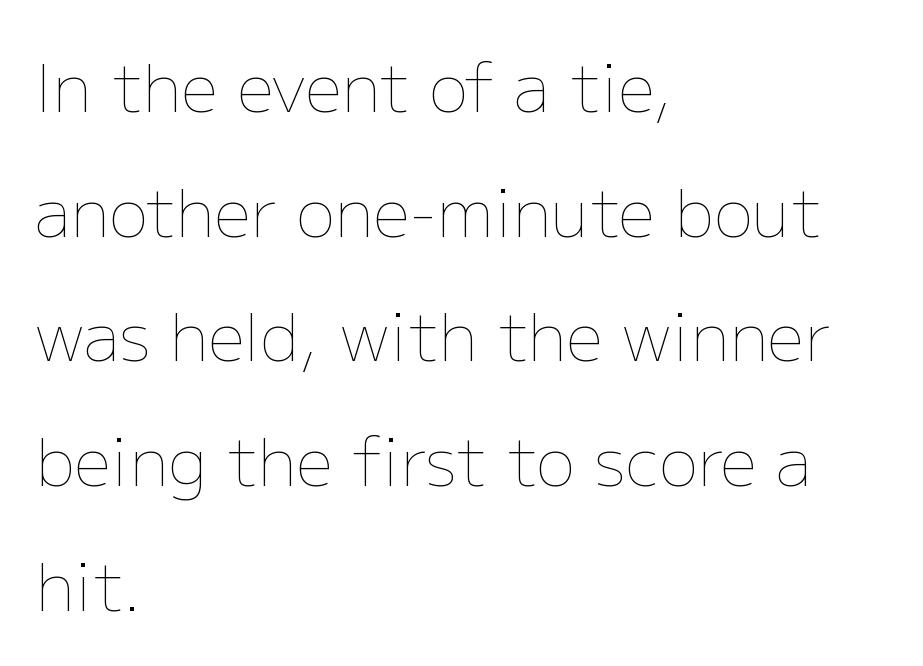
Q: Is the text bold? A: No.
Q: Is the text italic (slanted)? A: No, it is upright.
Q: Is the text underlined? A: No.
Q: How is the paragraph aligned? A: Left-aligned.
Q: Is the spacing between letters normal or unusually wide? A: Normal.
Q: Width (condensed, normal, or wide)? A: Normal.
Q: Stroke contrast? A: Low.
Q: x-height? A: Medium.
Q: Monospaced? A: No.
